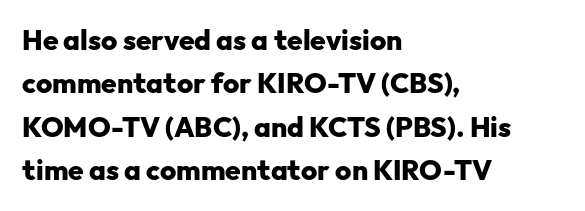
{"serif": "no", "italic": "no", "bold": "yes", "weight": "heavy", "width": "normal", "stroke_contrast": "low", "x_height": "medium", "monospaced": "no", "underline": "no", "align": "left", "line_spacing": "normal", "line_spacing_ratio": 1.55, "letter_spacing": "normal", "letter_spacing_em": 0.0, "glyph_px": 28}
